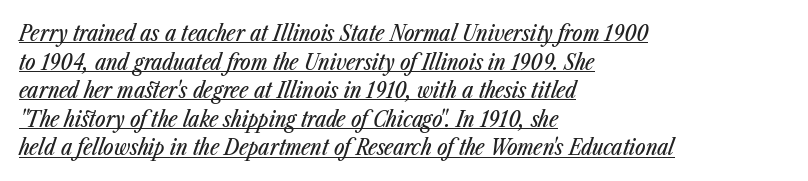
Has an underline been added? It has. Honestly, the row spacing looks completely unremarkable. The lines are quadded left. Does the lettering tilt? It does — this is italic. Words appear dense and cohesive because spacing is normal.
